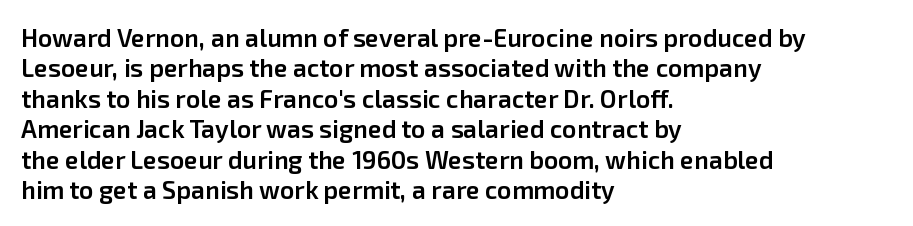
Q: Is the text bold? A: Semi-bold.
Q: Is the text italic (slanted)? A: No, it is upright.
Q: Is the text underlined? A: No.
Q: How is the paragraph aligned? A: Left-aligned.
Q: Is the spacing between letters normal or unusually wide? A: Normal.
